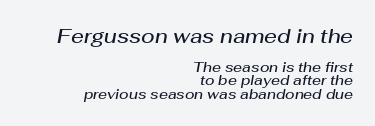
The image shows 20 px text type, italic (leaning right); set right-aligned, tight line spacing (0.95x), normal letter spacing, not underlined; the first (top) block is 1.43x larger.
